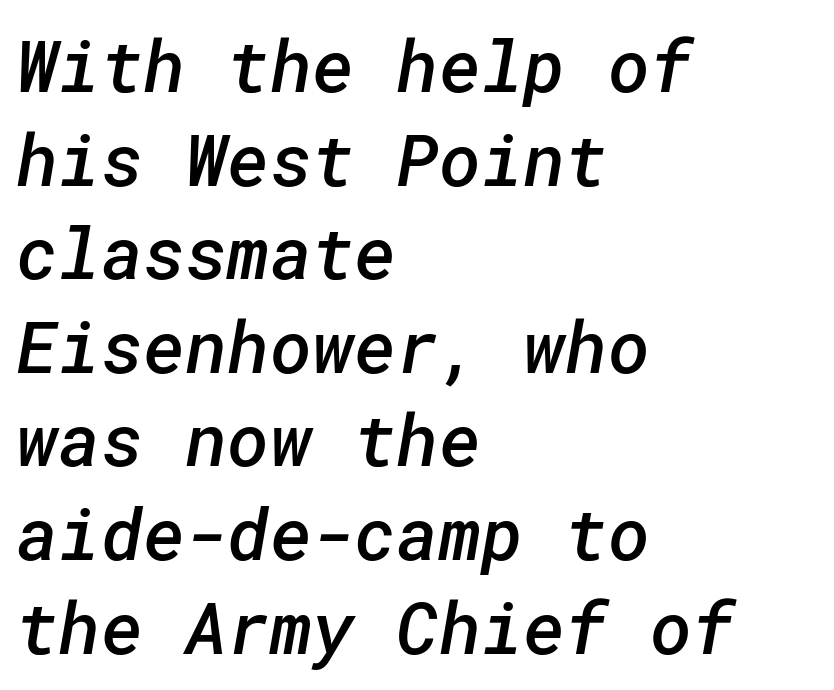
In CSS terms this would be text-align: left. Leading matches the norm, producing a regular column. The text was rendered using a sans face with plain stroke endings. How heavy is the stroke? Medium-heavy — a semibold, shy of bold. This rendering features lettering with no underline. The rendering keeps characters at their native spacing.
